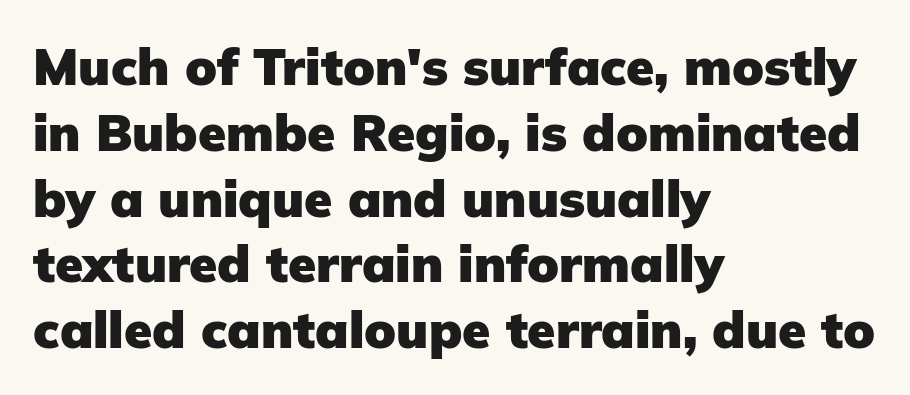
Q: Is the text bold? A: Yes.
Q: Is the text italic (slanted)? A: No, it is upright.
Q: Is the typeface a serif or a sans-serif typeface? A: Sans-serif.
Q: Is the text underlined? A: No.
Q: How is the paragraph aligned? A: Left-aligned.
Q: Is the spacing between letters normal or unusually wide? A: Normal.
Q: Is the spacing between lines tight, normal or loose? A: Normal.
Q: Width (condensed, normal, or wide)? A: Normal.
Q: Stroke contrast? A: Low.
Q: x-height? A: Medium.
Q: Monospaced? A: No.
